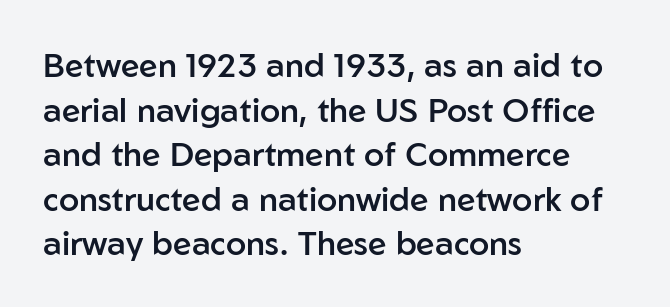
The image shows 33 px semibold sans-serif type, upright; set left-aligned, normal line spacing (1.35x), normal letter spacing, not underlined; low stroke contrast and a medium x-height.
